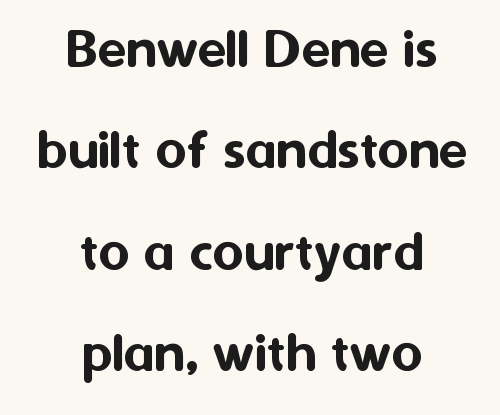
Q: Is the text italic (slanted)? A: No, it is upright.
Q: Is the typeface a serif or a sans-serif typeface? A: Sans-serif.
Q: Is the text underlined? A: No.
Q: How is the paragraph aligned? A: Centered.
Q: Is the spacing between letters normal or unusually wide? A: Normal.
Q: Width (condensed, normal, or wide)? A: Normal.
Q: Stroke contrast? A: Medium.
Q: x-height? A: Medium.
Q: Monospaced? A: No.
